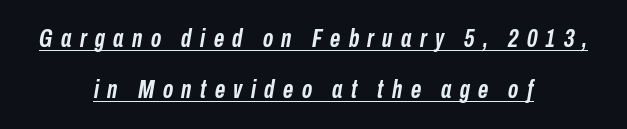
Reading down the block, each line starts at a different indent, mirrored at its end. The font's italic variant was chosen for this text. The face used here is rendered with a markedly widened letterfit. Whoever set this chose breathing room over compactness in the vertical rhythm. Is the type bold? Yes — the strokes are clearly thick and heavy.
